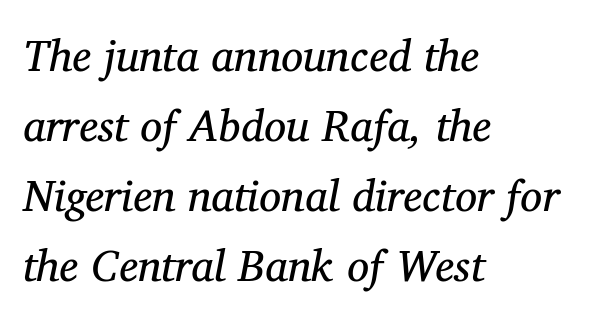
{"serif": "yes", "italic": "yes", "lean": "right", "slant_degrees": 11, "bold": "no", "weight": "regular", "width": "normal", "stroke_contrast": "medium", "x_height": "medium", "monospaced": "no", "underline": "no", "align": "left", "line_spacing": "normal", "line_spacing_ratio": 1.59, "letter_spacing": "normal", "letter_spacing_em": 0.0, "glyph_px": 44}
